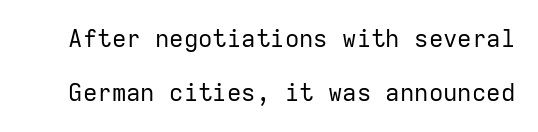
{"italic": "no", "bold": "no", "underline": "no", "line_spacing": "loose", "line_spacing_ratio": 2.27, "letter_spacing": "normal", "letter_spacing_em": 0.0, "glyph_px": 24}
